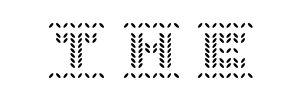
The image shows 57 px text type, upright; set unusually wide letter spacing (+0.31 em), not underlined; a large x-height.
